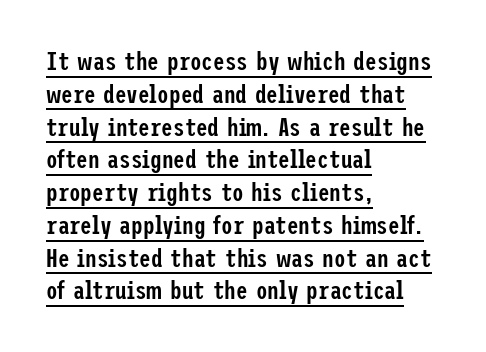
Q: Is the text bold? A: Semi-bold.
Q: Is the text italic (slanted)? A: No, it is upright.
Q: Is the text underlined? A: Yes.
Q: How is the paragraph aligned? A: Left-aligned.
Q: Is the spacing between letters normal or unusually wide? A: Normal.
Q: Is the spacing between lines tight, normal or loose? A: Normal.
